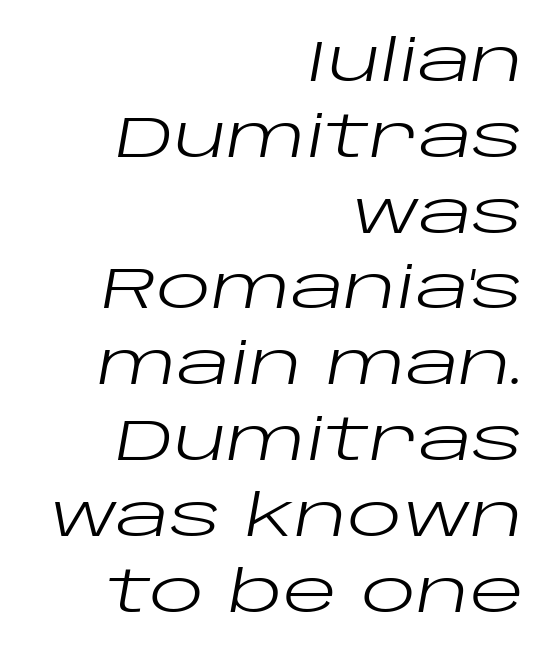
{"italic": "yes", "lean": "right", "slant_degrees": 10, "bold": "no", "weight": "regular", "width": "wide", "stroke_contrast": "low", "x_height": "large", "monospaced": "no", "underline": "no", "align": "right", "line_spacing": "normal", "line_spacing_ratio": 1.33, "letter_spacing": "normal", "letter_spacing_em": 0.0, "glyph_px": 57}
